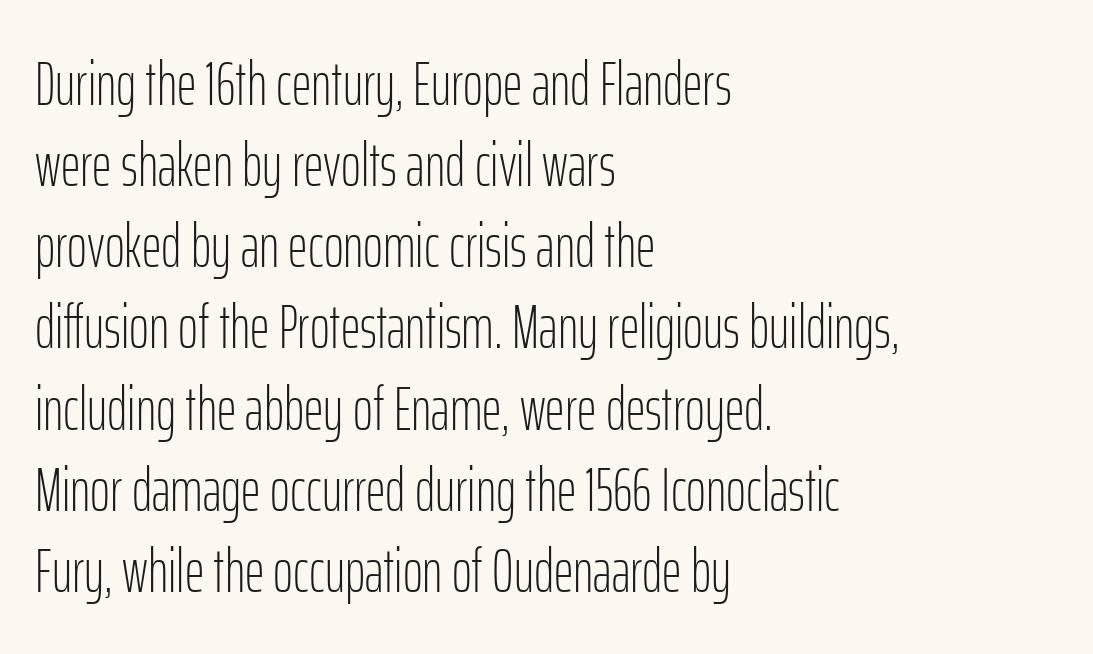
Q: Is the text bold? A: No.
Q: Is the text italic (slanted)? A: No, it is upright.
Q: Is the typeface a serif or a sans-serif typeface? A: Sans-serif.
Q: Is the text underlined? A: No.
Q: How is the paragraph aligned? A: Left-aligned.
Q: Is the spacing between letters normal or unusually wide? A: Normal.
Q: Is the spacing between lines tight, normal or loose? A: Normal.
Q: Width (condensed, normal, or wide)? A: Condensed.
Q: Stroke contrast? A: Low.
Q: x-height? A: Medium.
Q: Monospaced? A: No.
